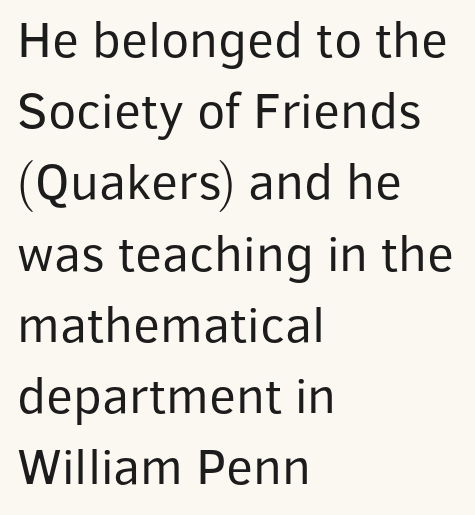
{"serif": "no", "italic": "no", "bold": "no", "weight": "regular", "width": "normal", "stroke_contrast": "low", "x_height": "medium", "monospaced": "no", "underline": "no", "align": "left", "line_spacing": "normal", "line_spacing_ratio": 1.37, "letter_spacing": "normal", "letter_spacing_em": 0.0, "glyph_px": 52}
